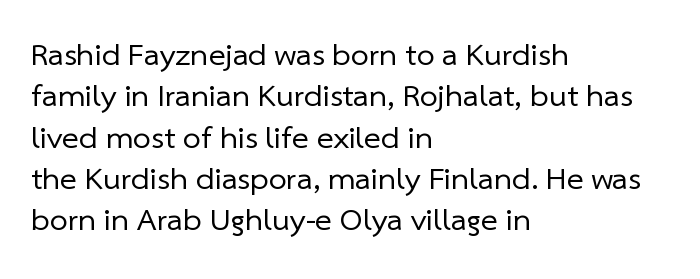
Tracking here is standard; glyphs follow each other at the usual distance. Only glyphs here, with clear space below each row. Letters have the restrained weight of plain body copy at most. The passage shown is typed in a proportional face where columns would drift. These lines stack with their left ends in a neat column.
